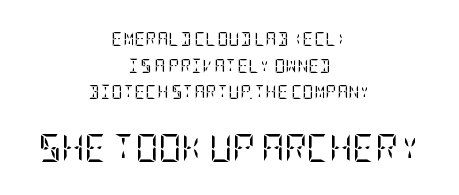
Q: Is the text bold? A: No.
Q: Is the text italic (slanted)? A: No, it is upright.
Q: Is the typeface a serif or a sans-serif typeface? A: Serif.
Q: Is the text underlined? A: No.
Q: How is the paragraph aligned? A: Centered.
Q: Is the spacing between letters normal or unusually wide? A: Normal.
Q: Is the spacing between lines tight, normal or loose? A: Loose.
Q: Which block of text is set in a larger size, the first (top) or the second (bottom)? A: The second (bottom) one.
Q: Width (condensed, normal, or wide)? A: Condensed.
Q: Stroke contrast? A: Low.
Q: x-height? A: Large.
